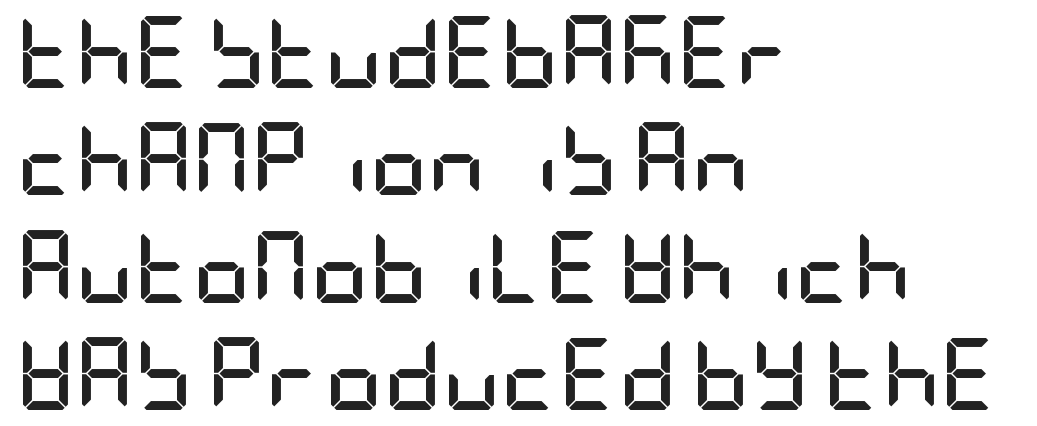
The image shows 72 px semibold, condensed sans-serif type, upright; set left-aligned, normal line spacing (1.49x), normal letter spacing, not underlined; low stroke contrast and a large x-height.
